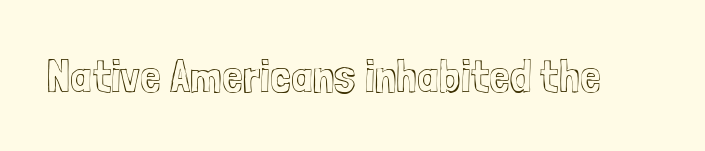
Each word holds together tightly as a unit, with standard inter-letter gaps. The zone under the glyphs is completely vacant. Style check: upright. Spacing verdict: proportional, widths tailored to each character.
